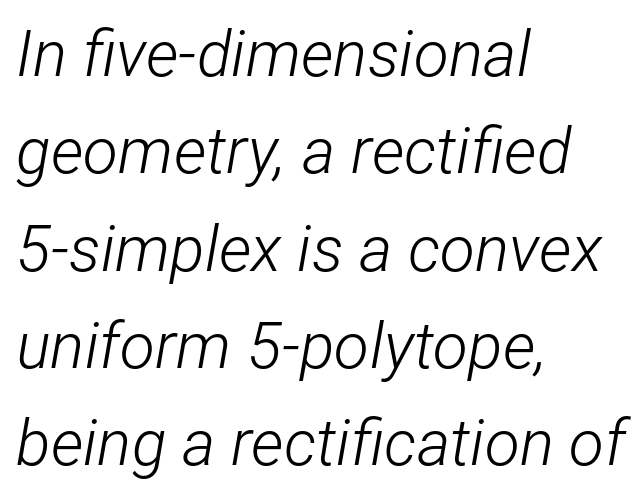
The image shows 64 px light, condensed type, italic (leaning right); set left-aligned, normal line spacing (1.52x), normal letter spacing, not underlined; low stroke contrast and a medium x-height.
